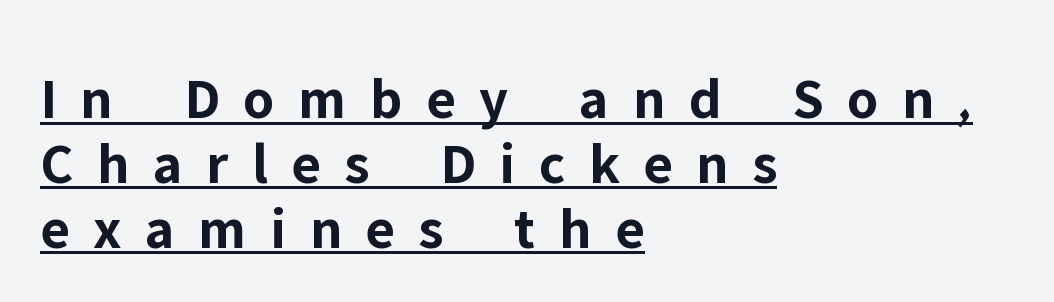
Q: Is the text bold? A: Yes.
Q: Is the text italic (slanted)? A: No, it is upright.
Q: Is the typeface a serif or a sans-serif typeface? A: Sans-serif.
Q: Is the text underlined? A: Yes.
Q: How is the paragraph aligned? A: Left-aligned.
Q: Is the spacing between letters normal or unusually wide? A: Unusually wide.
Q: Is the spacing between lines tight, normal or loose? A: Tight.
Q: Width (condensed, normal, or wide)? A: Normal.
Q: Stroke contrast? A: Low.
Q: x-height? A: Medium.
Q: Monospaced? A: No.
